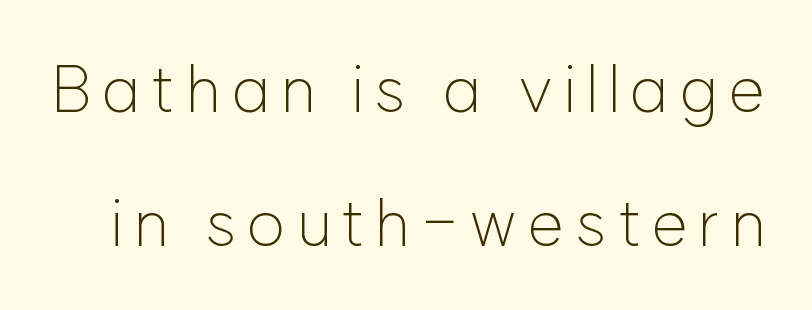
The image shows 65 px light sans-serif type, upright; set loose line spacing (2.06x), not underlined; low stroke contrast and a medium x-height.
